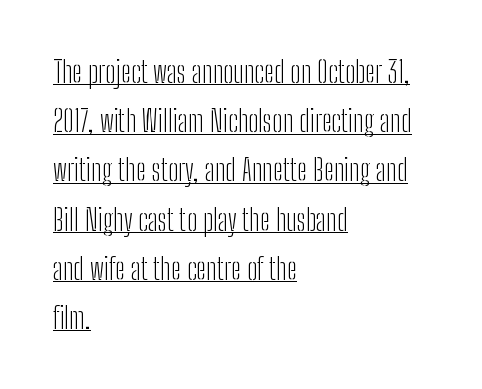
Is this a sans? Yes — the strokes have no serifs. Spacing between characters is what you'd get straight out of the box. Evenly set lines give the paragraph a standard silhouette. Does the copy run flush right? No — it runs flush left. Is there any slant? The stems are plumb.
